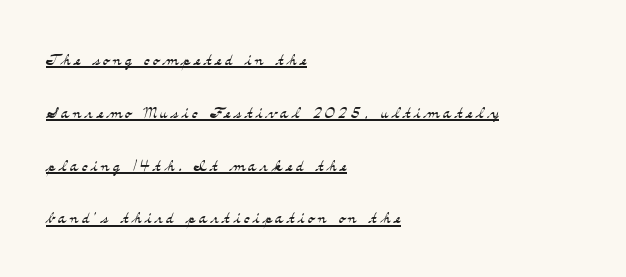
Q: Is the text bold? A: No.
Q: Is the text italic (slanted)? A: Yes.
Q: Is the text underlined? A: Yes.
Q: How is the paragraph aligned? A: Left-aligned.
Q: Is the spacing between lines tight, normal or loose? A: Loose.
